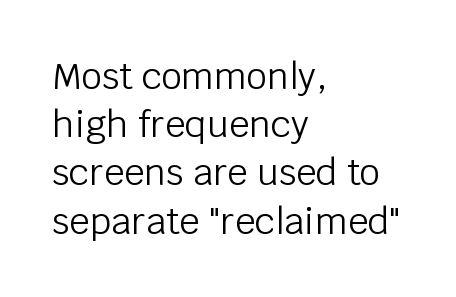
The image shows 36 px light sans-serif type, upright; set left-aligned, normal line spacing (1.34x), normal letter spacing, not underlined; low stroke contrast and a large x-height.
